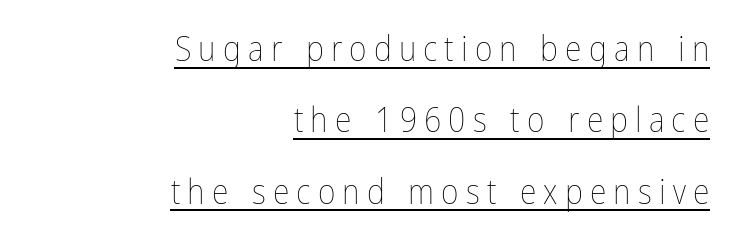
Stems here are at most as thick as an everyday book face. Between one letter and the next there's a generous, obvious gap. Is there any slant? The stems are plumb. Does the leading feel generous? Absolutely, it's lavish. The typesetter has applied underlining to the passage shown. Spacing verdict: proportional, widths tailored to each character.
